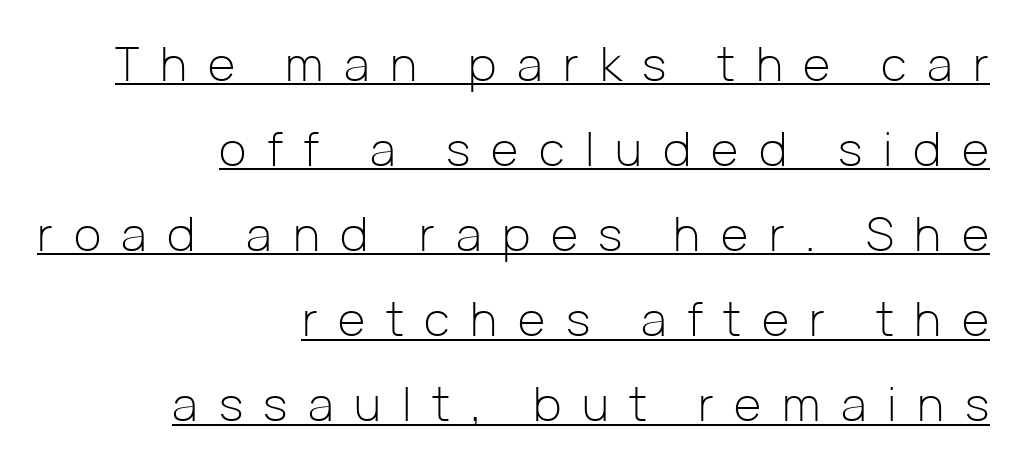
Q: Is the text bold? A: No.
Q: Is the text italic (slanted)? A: No, it is upright.
Q: Is the typeface a serif or a sans-serif typeface? A: Sans-serif.
Q: Is the text underlined? A: Yes.
Q: How is the paragraph aligned? A: Right-aligned.
Q: Is the spacing between letters normal or unusually wide? A: Unusually wide.
Q: Width (condensed, normal, or wide)? A: Normal.
Q: Stroke contrast? A: Low.
Q: x-height? A: Medium.
Q: Monospaced? A: No.
